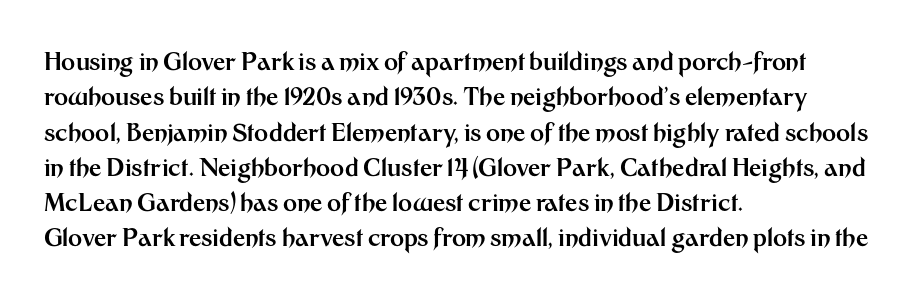
The baseline area is clear. Rendered with straight, roman letterforms. The face used here has the dense, thick strokes of a bold. One-word summary of the alignment: left.
